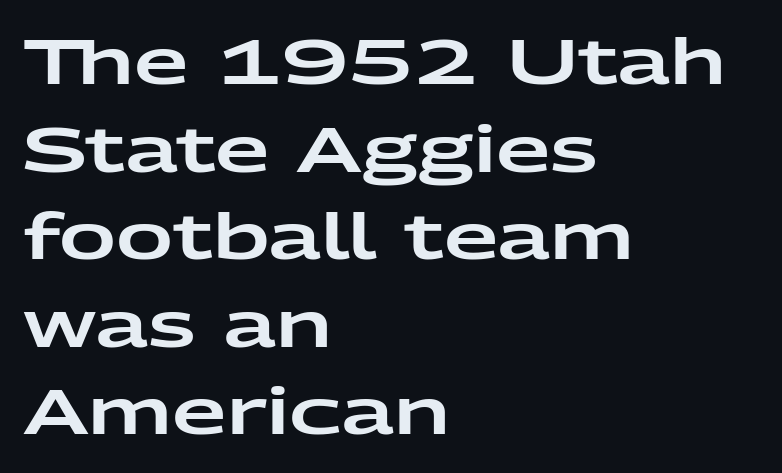
The image shows 63 px wide sans-serif type, upright; set left-aligned, normal line spacing (1.39x), normal letter spacing, not underlined; low stroke contrast and a medium x-height.
